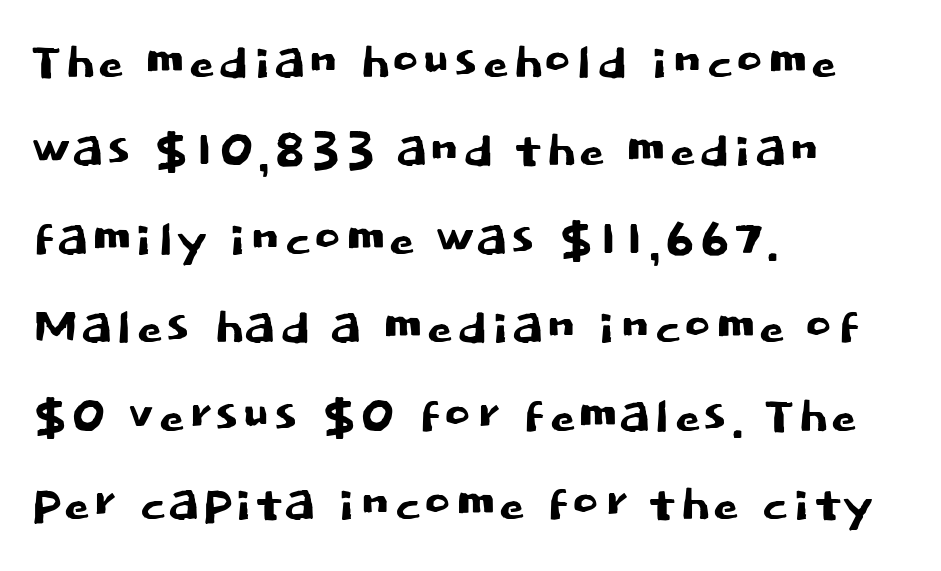
Looks like regular typesetting: each glyph gets only the width it needs. You can tell from the bare stems that sans-serif type was used. Underlining? Definitely not there. Honestly, the letter spacing is just normal — you wouldn't notice it. A typesetter would mark this as roman, not italic. Line beginnings align vertically; line endings do not.
